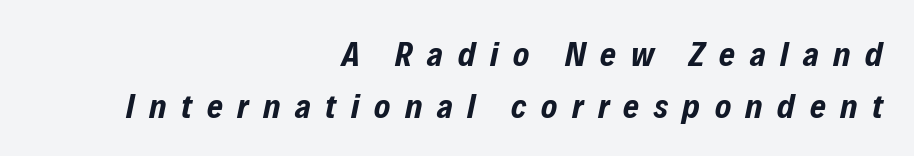
{"italic": "yes", "lean": "right", "slant_degrees": 12, "bold": "yes", "weight": "bold", "width": "condensed", "stroke_contrast": "low", "x_height": "medium", "monospaced": "no", "underline": "no", "align": "right", "line_spacing": "normal", "line_spacing_ratio": 1.52, "letter_spacing": "wide", "letter_spacing_em": 0.43, "glyph_px": 34}
